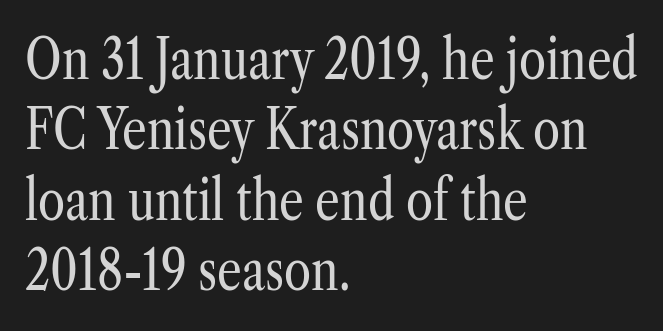
Successive baselines arrive at the customary interval. Ascenders rise straight up at ninety degrees. Little horizontal feet cap the strokes, marking this as serif type. On a weight scale, this lands at 450 or below. The rendering uses natural spacing where letterforms have individual widths. In terms of letterspacing, this is plain default setting.
